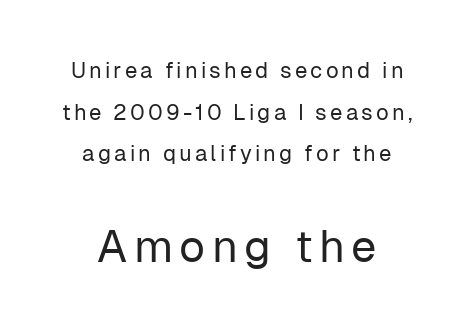
Q: Is the text bold? A: No.
Q: Is the text italic (slanted)? A: No, it is upright.
Q: Is the typeface a serif or a sans-serif typeface? A: Sans-serif.
Q: Is the text underlined? A: No.
Q: Which block of text is set in a larger size, the first (top) or the second (bottom)? A: The second (bottom) one.
Q: Width (condensed, normal, or wide)? A: Normal.
Q: Stroke contrast? A: Low.
Q: x-height? A: Medium.
Q: Monospaced? A: No.
